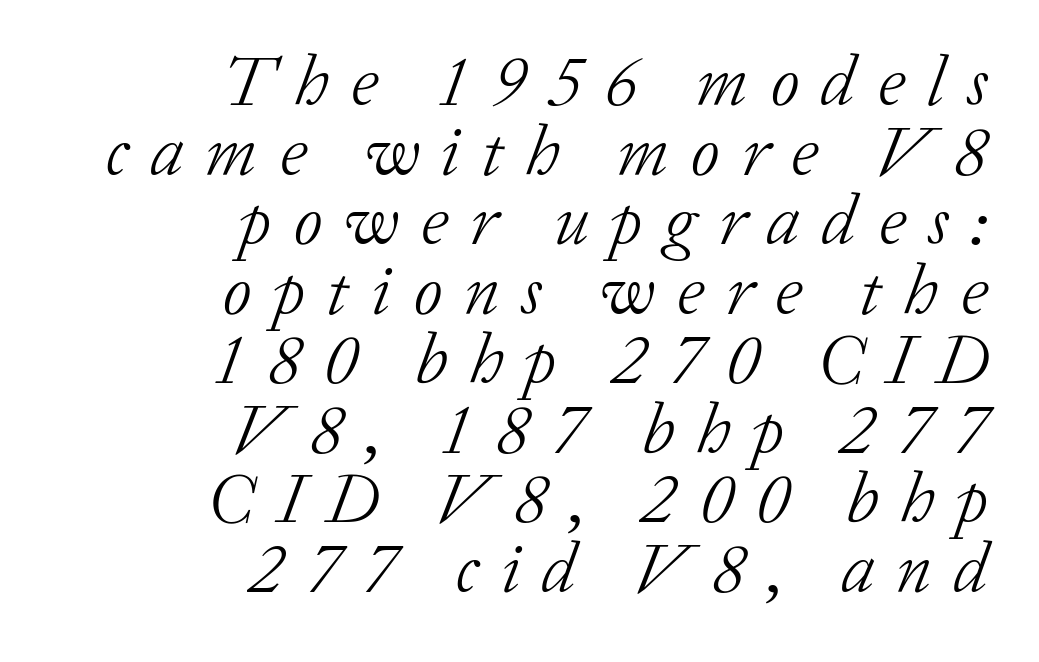
{"serif": "yes", "italic": "yes", "lean": "right", "slant_degrees": 20, "bold": "no", "weight": "light", "width": "normal", "stroke_contrast": "low", "x_height": "medium", "monospaced": "no", "underline": "no", "align": "right", "line_spacing": "tight", "line_spacing_ratio": 0.98, "letter_spacing": "wide", "letter_spacing_em": 0.31, "glyph_px": 71}
